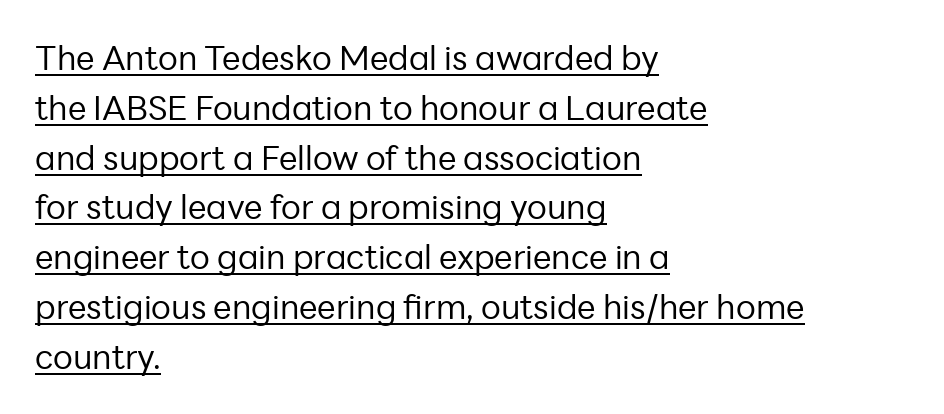
{"serif": "no", "italic": "no", "bold": "no", "weight": "regular", "width": "normal", "stroke_contrast": "low", "x_height": "medium", "monospaced": "no", "underline": "yes", "align": "left", "line_spacing": "normal", "line_spacing_ratio": 1.51, "letter_spacing": "normal", "letter_spacing_em": 0.0, "glyph_px": 33}
